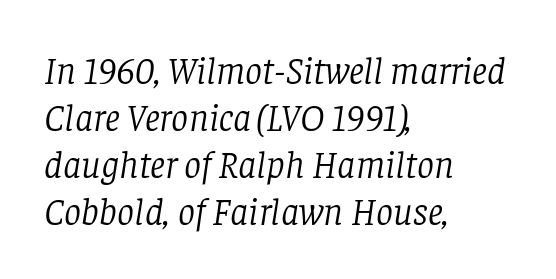
Notice how the passage keeps a crisp vertical edge on the left only. Is the type slanted? Yes — the strokes lean at a clear angle. The glyphs are unaccompanied by any horizontal stroke below them. Old-style or modern, the face here clearly has serifs. Stems and bowls with no extra thickness — not bold.
